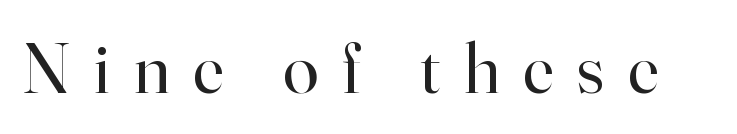
Glyph-to-glyph distance is far greater than everyday printed text. Varying glyph widths throughout — classic text-font behaviour. Is this a heavy cut? Hardly; it is regular or lighter. The passage shown is not underscored anywhere. This rendering employs a face with finishing strokes, i.e., a serif.
